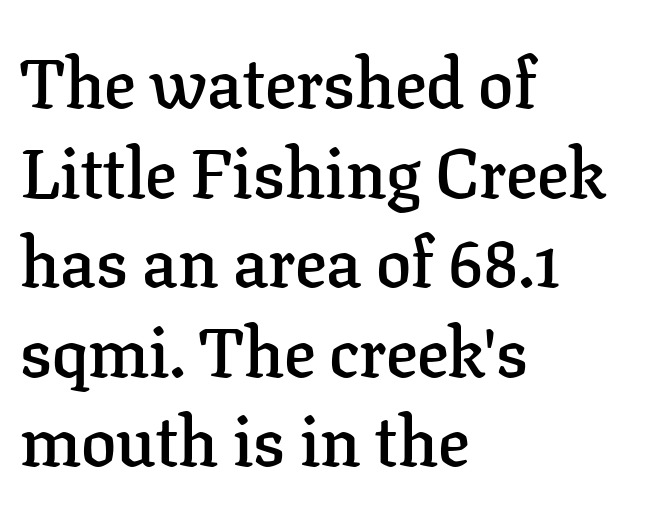
Q: Is the text bold? A: Semi-bold.
Q: Is the text italic (slanted)? A: No, it is upright.
Q: Is the typeface a serif or a sans-serif typeface? A: Serif.
Q: Is the text underlined? A: No.
Q: How is the paragraph aligned? A: Left-aligned.
Q: Is the spacing between letters normal or unusually wide? A: Normal.
Q: Is the spacing between lines tight, normal or loose? A: Normal.
Q: Width (condensed, normal, or wide)? A: Normal.
Q: Stroke contrast? A: Low.
Q: x-height? A: Medium.
Q: Monospaced? A: No.
